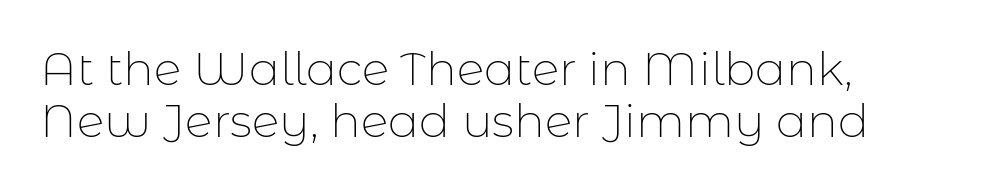
{"serif": "no", "italic": "no", "bold": "no", "weight": "thin", "width": "normal", "stroke_contrast": "low", "x_height": "medium", "monospaced": "no", "underline": "no", "align": "left", "line_spacing": "tight", "line_spacing_ratio": 1.13, "letter_spacing": "normal", "letter_spacing_em": 0.0, "glyph_px": 46}
